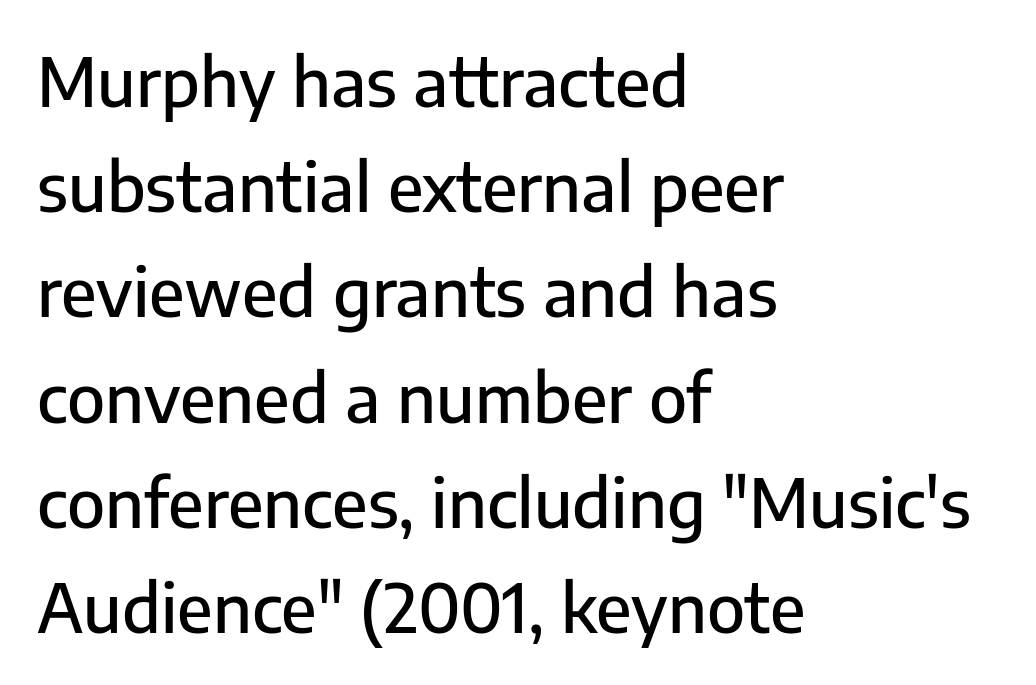
If you drew a line through each stem, it would be perfectly vertical. You can tell from the bare stems that sans-serif type was used. The space beneath each line is pristine and unruled. One-word summary of the alignment: left. Evenly set lines give the paragraph a standard silhouette. Default kerning and tracking; the words read as compact shapes.
